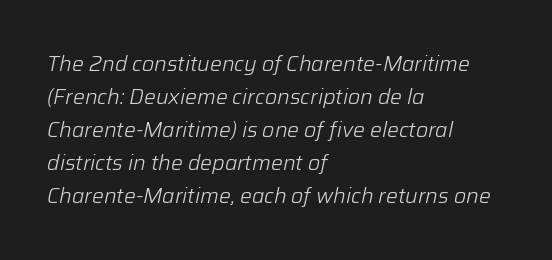
Bold? No — there's no thickening of the strokes. Quick note: interline space is typical. Typeset ragged right — the left edge is the straight one. Slanted lettering throughout. The zone under the glyphs is completely vacant.
